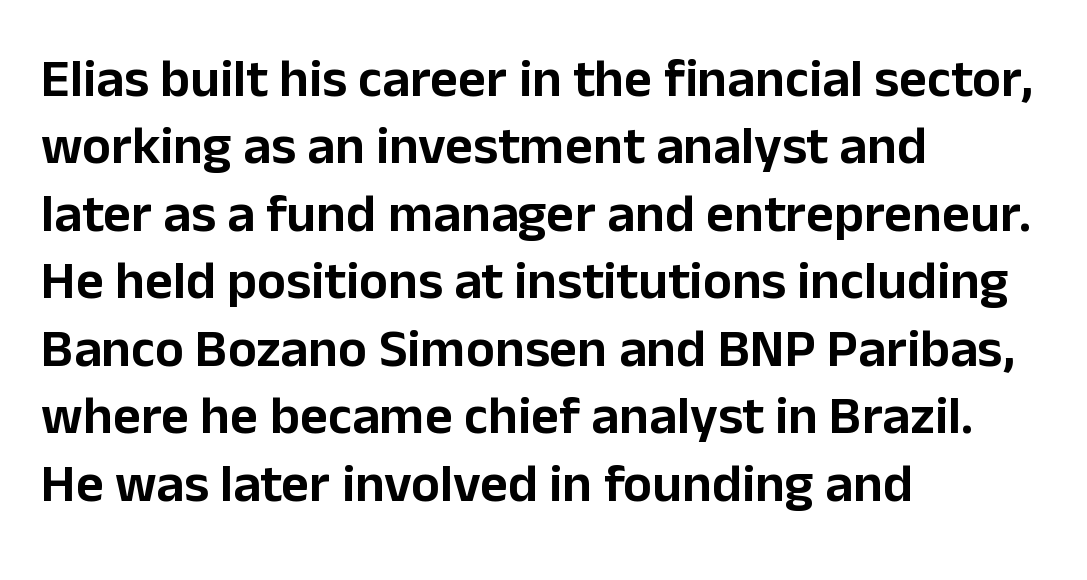
{"serif": "no", "italic": "no", "width": "normal", "stroke_contrast": "low", "x_height": "medium", "monospaced": "no", "underline": "no", "align": "left", "line_spacing": "normal", "line_spacing_ratio": 1.25, "letter_spacing": "normal", "letter_spacing_em": 0.0, "glyph_px": 54}
